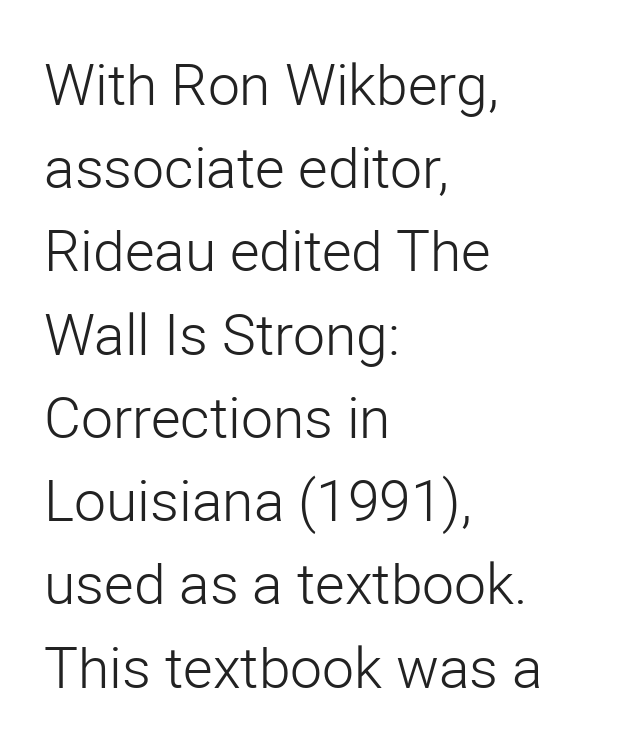
The image shows 57 px light sans-serif type, upright; set left-aligned, normal line spacing (1.46x), normal letter spacing, not underlined; low stroke contrast and a medium x-height.
